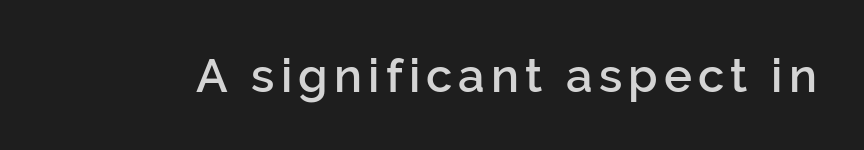
The image shows 47 px semibold sans-serif type, upright; set not underlined; low stroke contrast and a medium x-height.
